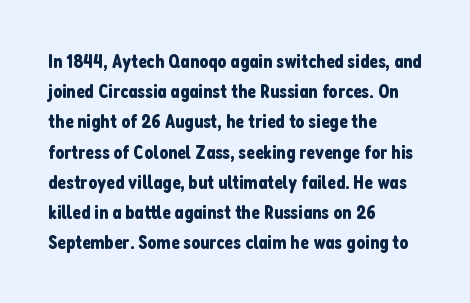
The image shows 20 px text type, upright; set left-aligned, normal line spacing (1.51x), normal letter spacing, not underlined.
